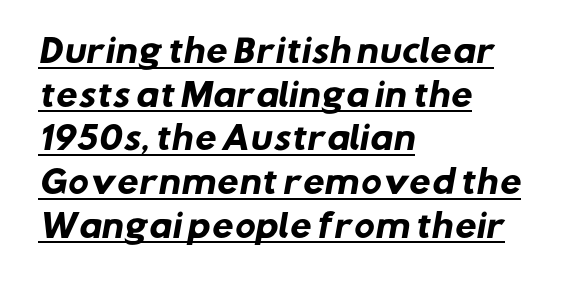
Q: Is the text bold? A: Yes.
Q: Is the typeface a serif or a sans-serif typeface? A: Sans-serif.
Q: Is the text underlined? A: Yes.
Q: How is the paragraph aligned? A: Left-aligned.
Q: Is the spacing between letters normal or unusually wide? A: Normal.
Q: Is the spacing between lines tight, normal or loose? A: Normal.
Q: Width (condensed, normal, or wide)? A: Normal.
Q: Stroke contrast? A: Low.
Q: x-height? A: Medium.
Q: Monospaced? A: No.
